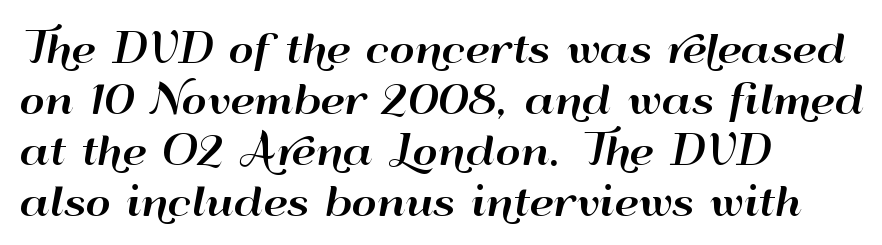
Looks like regular typesetting: each glyph gets only the width it needs. Evenly set lines give the paragraph a standard silhouette. Look at the bottom of the vertical strokes: they stop flat, with no serifs. Casual observation: everything's shoved over to the left.
